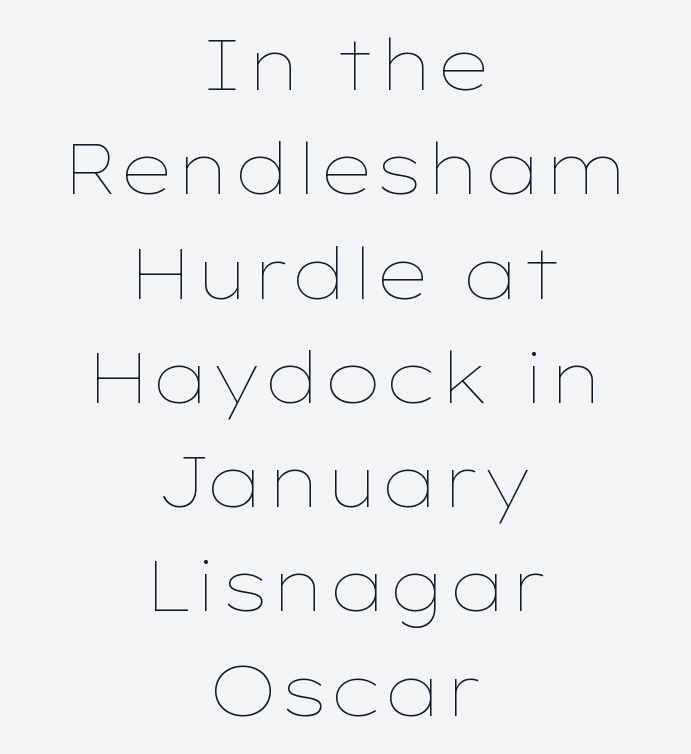
Q: Is the text bold? A: No.
Q: Is the text italic (slanted)? A: No, it is upright.
Q: Is the text underlined? A: No.
Q: How is the paragraph aligned? A: Centered.
Q: Is the spacing between letters normal or unusually wide? A: Normal.
Q: Is the spacing between lines tight, normal or loose? A: Normal.
Q: Width (condensed, normal, or wide)? A: Wide.
Q: Stroke contrast? A: Low.
Q: x-height? A: Medium.
Q: Monospaced? A: No.
